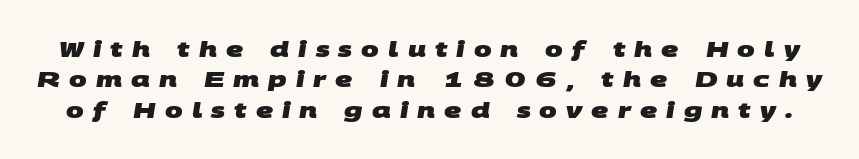
Q: Is the text bold? A: Yes.
Q: Is the text underlined? A: No.
Q: Is the spacing between letters normal or unusually wide? A: Unusually wide.
Q: Is the spacing between lines tight, normal or loose? A: Normal.
